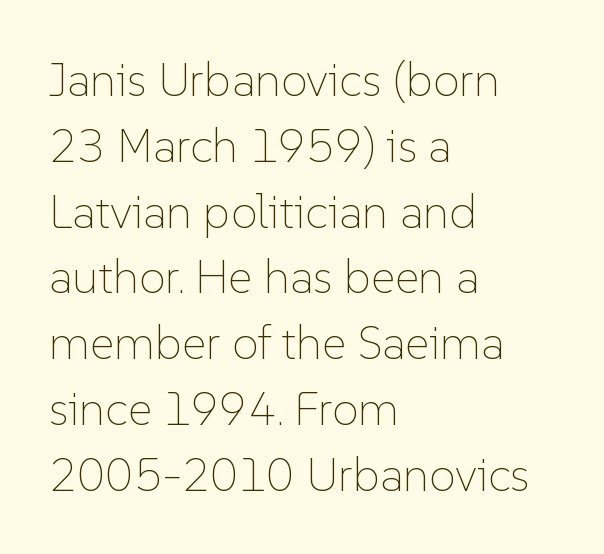
The image shows 47 px thin type, upright; set left-aligned, normal line spacing (1.4x), normal letter spacing, not underlined; low stroke contrast and a medium x-height.
